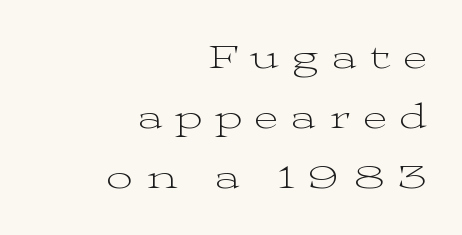
{"serif": "yes", "italic": "no", "bold": "no", "weight": "light", "width": "wide", "stroke_contrast": "medium", "x_height": "medium", "monospaced": "no", "underline": "no", "align": "right", "line_spacing": "normal", "line_spacing_ratio": 1.67, "letter_spacing": "wide", "letter_spacing_em": 0.38, "glyph_px": 36}
